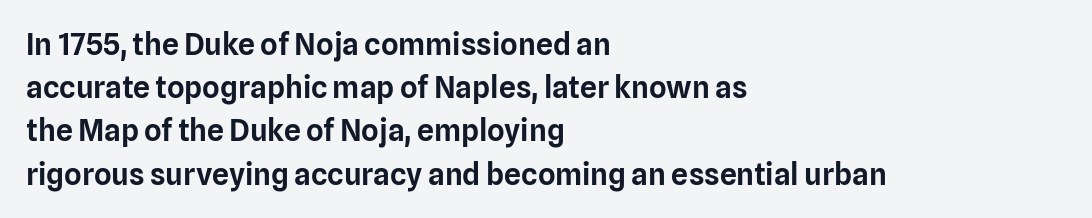
Q: Is the text italic (slanted)? A: No, it is upright.
Q: Is the typeface a serif or a sans-serif typeface? A: Sans-serif.
Q: Is the text underlined? A: No.
Q: How is the paragraph aligned? A: Left-aligned.
Q: Is the spacing between letters normal or unusually wide? A: Normal.
Q: Is the spacing between lines tight, normal or loose? A: Normal.
Q: Width (condensed, normal, or wide)? A: Normal.
Q: Stroke contrast? A: Low.
Q: x-height? A: Medium.
Q: Monospaced? A: No.
